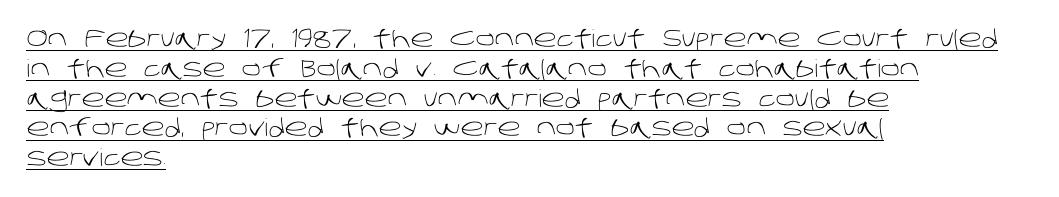
There is no visible air inserted between adjacent glyphs. The font is comparable to plain body text, perhaps lighter. Teacher's note: observe the even left margin — that is flush-left alignment. Decoration check: the copy is underlined.
